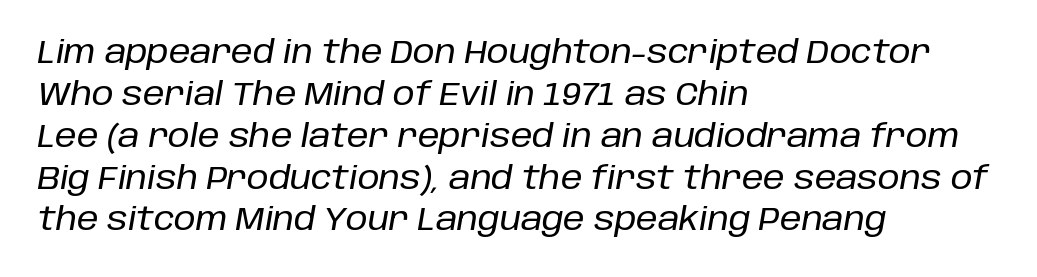
{"italic": "yes", "lean": "right", "slant_degrees": 10, "width": "normal", "stroke_contrast": "low", "x_height": "large", "monospaced": "no", "underline": "no", "align": "left", "line_spacing": "normal", "line_spacing_ratio": 1.35, "letter_spacing": "normal", "letter_spacing_em": 0.0, "glyph_px": 31}
